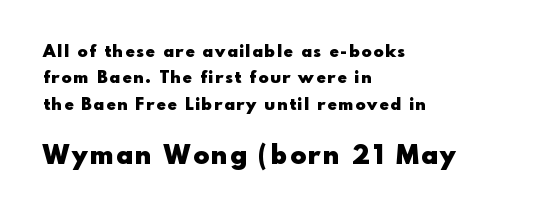
{"italic": "no", "bold": "yes", "underline": "no", "align": "left", "line_spacing": "normal", "line_spacing_ratio": 1.55, "larger_block": "second", "size_ratio": 1.53, "glyph_px": 26}
